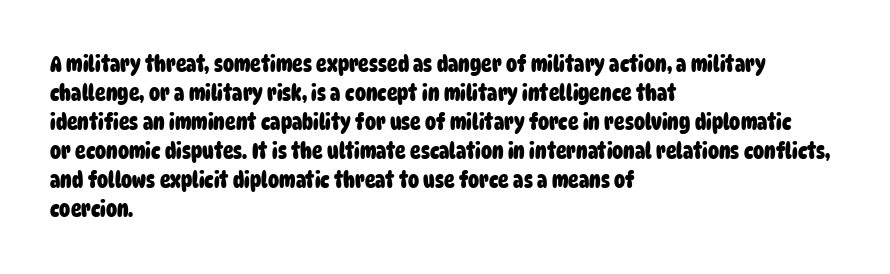
The image shows 22 px bold type; set left-aligned, normal line spacing (1.32x), normal letter spacing, not underlined.
